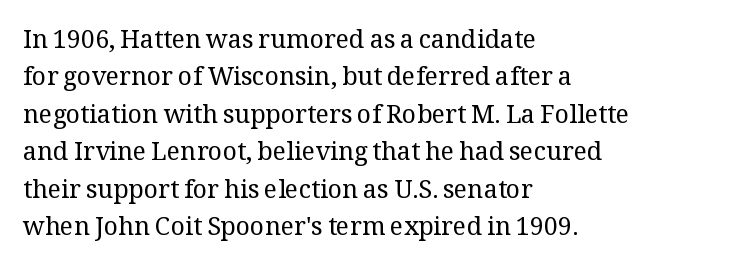
{"italic": "no", "bold": "no", "underline": "no", "align": "left", "line_spacing": "normal", "line_spacing_ratio": 1.5, "letter_spacing": "normal", "letter_spacing_em": 0.0, "glyph_px": 25}
